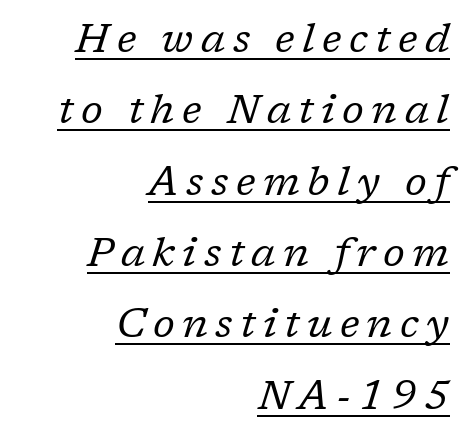
The rendering uses the underline text-decoration. This sample uses a serif face. An italicized treatment has been applied to the whole sample. Which margin do the lines hug? The right one — the left edge is uneven. No letter is thick-stroked: the sample isn't bold.
